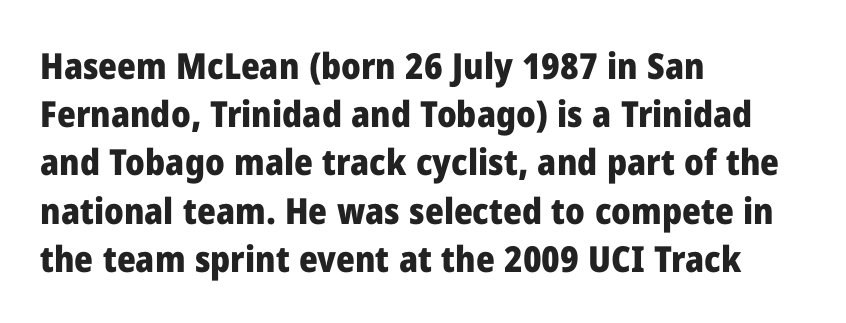
{"serif": "no", "italic": "no", "bold": "yes", "weight": "heavy", "width": "normal", "stroke_contrast": "low", "x_height": "medium", "monospaced": "no", "underline": "no", "align": "left", "line_spacing": "normal", "line_spacing_ratio": 1.34, "letter_spacing": "normal", "letter_spacing_em": 0.0, "glyph_px": 36}
